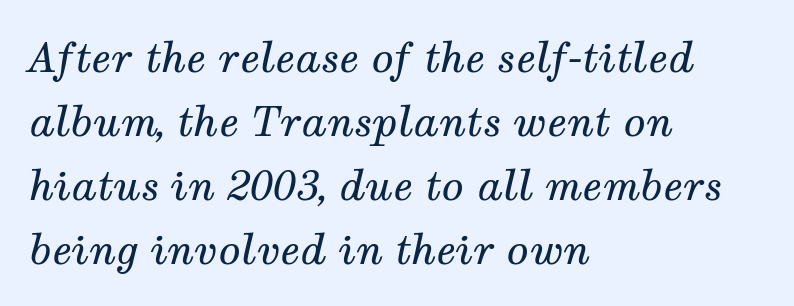
The face used here is proportionally spaced, like ordinary book or web type. Is this a sans? No — the strokes have serifs. Is this a heavy cut? Hardly; it is regular or lighter. No extra tracking has been applied to these lines.
